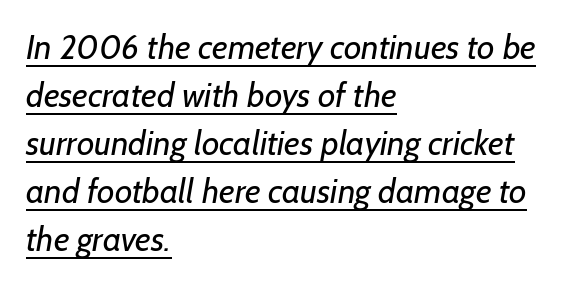
Q: Is the text bold? A: No.
Q: Is the typeface a serif or a sans-serif typeface? A: Sans-serif.
Q: Is the text underlined? A: Yes.
Q: How is the paragraph aligned? A: Left-aligned.
Q: Is the spacing between letters normal or unusually wide? A: Normal.
Q: Is the spacing between lines tight, normal or loose? A: Normal.
Q: Width (condensed, normal, or wide)? A: Normal.
Q: Stroke contrast? A: Low.
Q: x-height? A: Medium.
Q: Monospaced? A: No.
